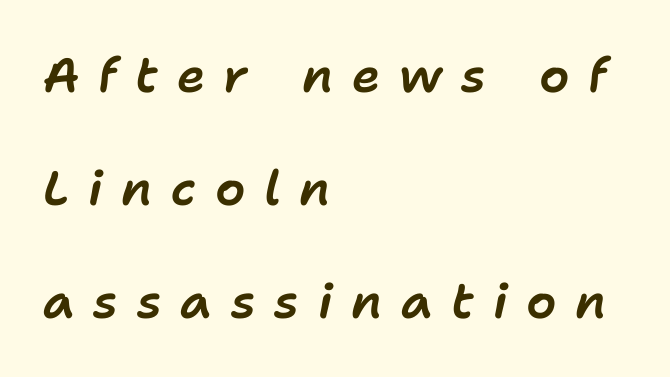
Q: Is the text italic (slanted)? A: Yes, it leans right by about 11 degrees.
Q: Is the text underlined? A: No.
Q: How is the paragraph aligned? A: Left-aligned.
Q: Is the spacing between letters normal or unusually wide? A: Unusually wide.
Q: Is the spacing between lines tight, normal or loose? A: Loose.
Q: Width (condensed, normal, or wide)? A: Normal.
Q: Stroke contrast? A: Low.
Q: x-height? A: Medium.
Q: Monospaced? A: No.
